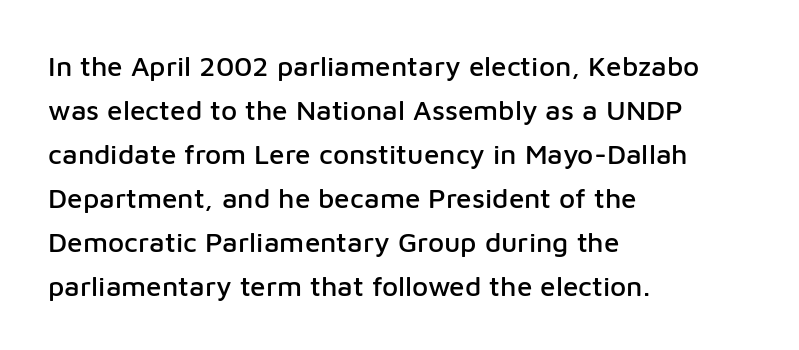
{"serif": "no", "italic": "no", "width": "normal", "stroke_contrast": "low", "x_height": "medium", "monospaced": "no", "underline": "no", "align": "left", "line_spacing": "normal", "line_spacing_ratio": 1.57, "letter_spacing": "normal", "letter_spacing_em": 0.0, "glyph_px": 28}
